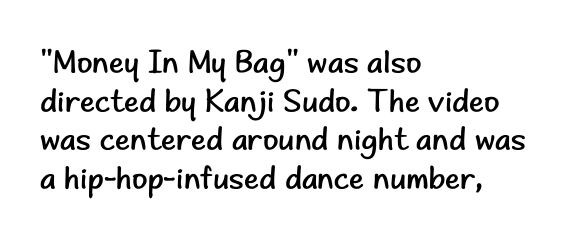
This sample uses an upright cut, with every glyph sitting square on the baseline. The lines in this sample share a left origin and differ only in where they stop. Vertical stems look standard width or narrower in stroke. These lines keep a tight, regular rhythm from letter to letter.
